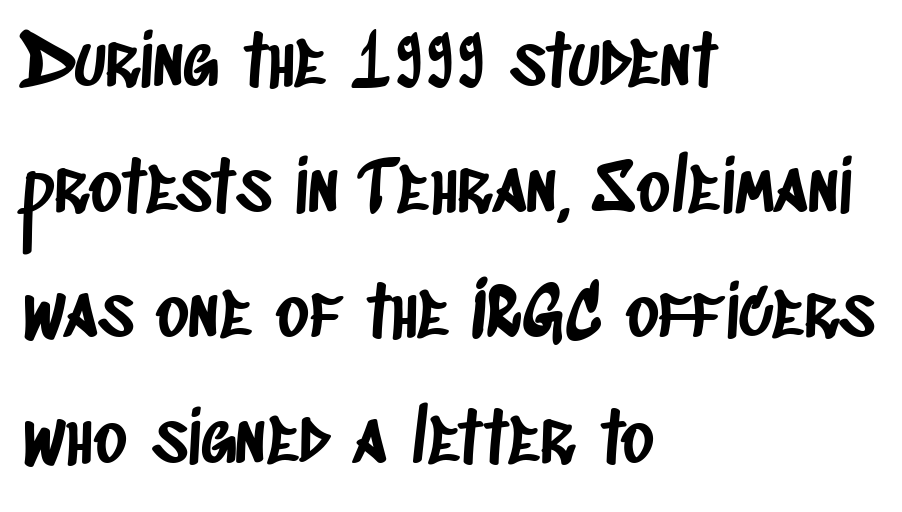
Q: Is the typeface a serif or a sans-serif typeface? A: Sans-serif.
Q: Is the text underlined? A: No.
Q: How is the paragraph aligned? A: Left-aligned.
Q: Is the spacing between letters normal or unusually wide? A: Normal.
Q: Width (condensed, normal, or wide)? A: Condensed.
Q: Stroke contrast? A: Low.
Q: x-height? A: Large.
Q: Monospaced? A: No.
